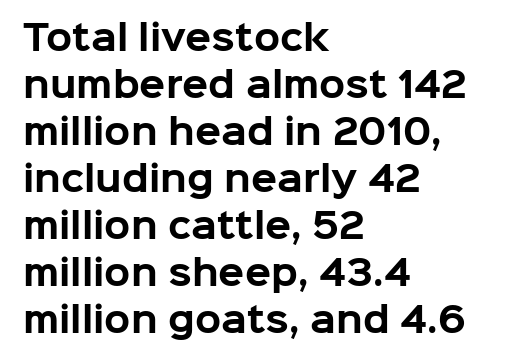
{"serif": "no", "italic": "no", "bold": "yes", "weight": "bold", "width": "normal", "stroke_contrast": "low", "x_height": "medium", "monospaced": "no", "underline": "no", "align": "left", "line_spacing": "normal", "line_spacing_ratio": 1.38, "letter_spacing": "normal", "letter_spacing_em": 0.0, "glyph_px": 34}
